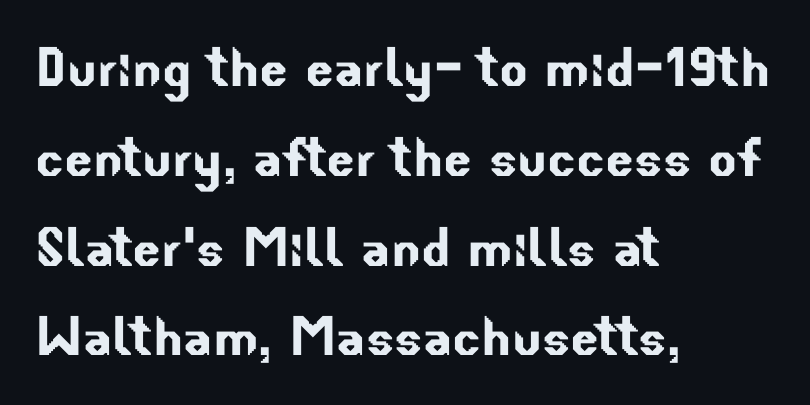
{"serif": "no", "width": "normal", "stroke_contrast": "low", "x_height": "small", "monospaced": "no", "underline": "no", "align": "left", "line_spacing": "normal", "line_spacing_ratio": 1.34, "letter_spacing": "normal", "letter_spacing_em": 0.0, "glyph_px": 67}
